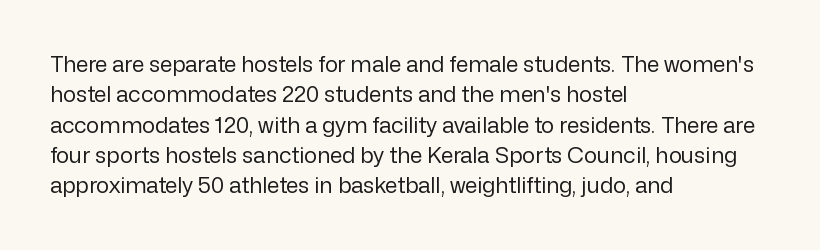
The image shows 22 px text type, upright; set left-aligned, normal line spacing (1.38x), normal letter spacing, not underlined.
